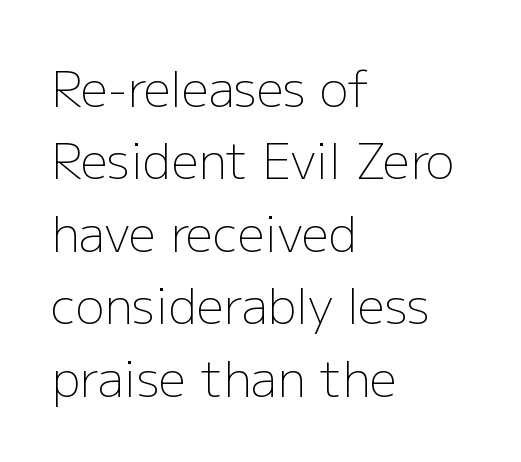
The image shows 48 px light sans-serif type, upright; set left-aligned, normal line spacing (1.51x), normal letter spacing, not underlined; low stroke contrast and a medium x-height.
